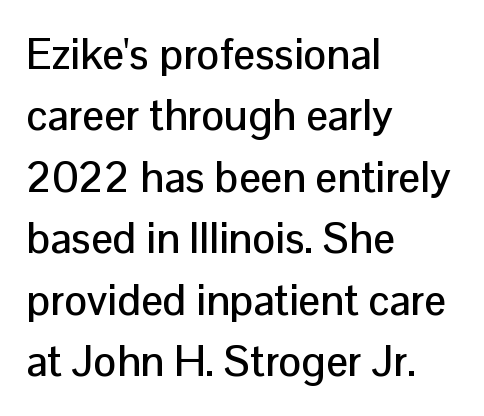
Q: Is the text italic (slanted)? A: No, it is upright.
Q: Is the typeface a serif or a sans-serif typeface? A: Sans-serif.
Q: Is the text underlined? A: No.
Q: How is the paragraph aligned? A: Left-aligned.
Q: Is the spacing between letters normal or unusually wide? A: Normal.
Q: Is the spacing between lines tight, normal or loose? A: Normal.
Q: Width (condensed, normal, or wide)? A: Normal.
Q: Stroke contrast? A: Low.
Q: x-height? A: Medium.
Q: Monospaced? A: No.
